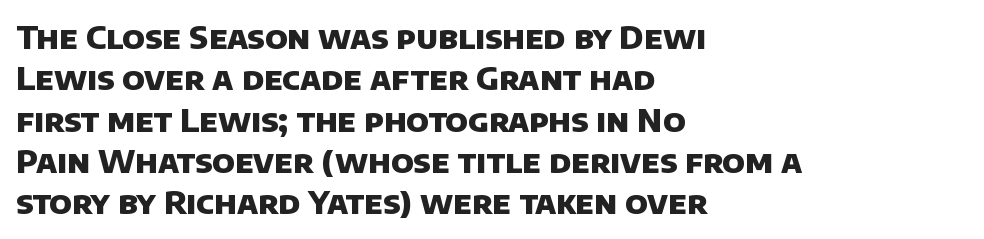
{"serif": "no", "bold": "yes", "weight": "heavy", "width": "normal", "stroke_contrast": "low", "x_height": "large", "monospaced": "no", "underline": "no", "align": "left", "line_spacing": "normal", "line_spacing_ratio": 1.29, "letter_spacing": "normal", "letter_spacing_em": 0.0, "glyph_px": 32}
